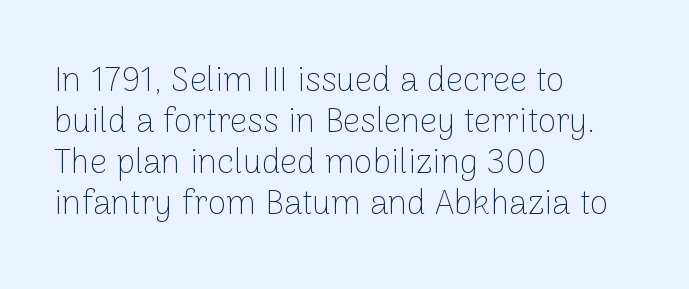
Q: Is the text bold? A: No.
Q: Is the text italic (slanted)? A: No, it is upright.
Q: Is the typeface a serif or a sans-serif typeface? A: Sans-serif.
Q: Is the text underlined? A: No.
Q: How is the paragraph aligned? A: Left-aligned.
Q: Is the spacing between letters normal or unusually wide? A: Normal.
Q: Width (condensed, normal, or wide)? A: Normal.
Q: Stroke contrast? A: Low.
Q: x-height? A: Medium.
Q: Monospaced? A: No.
